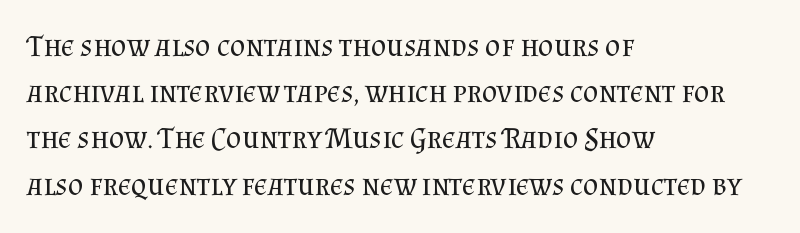
The image shows 30 px regular-weight serif type, upright; set left-aligned, normal line spacing (1.54x), normal letter spacing, not underlined; medium stroke contrast and a small x-height.
